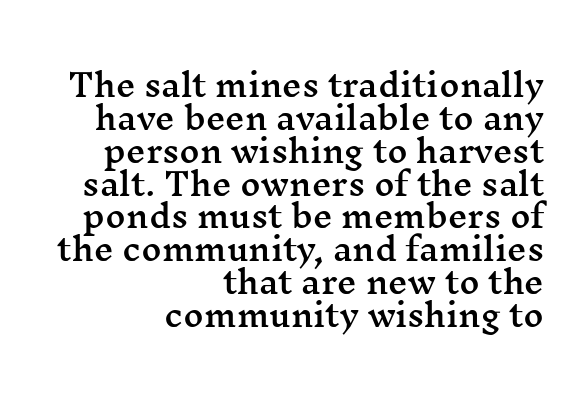
The image shows 31 px wide serif type, upright; set right-aligned, tight line spacing (1.06x), normal letter spacing, not underlined; medium stroke contrast and a medium x-height.
